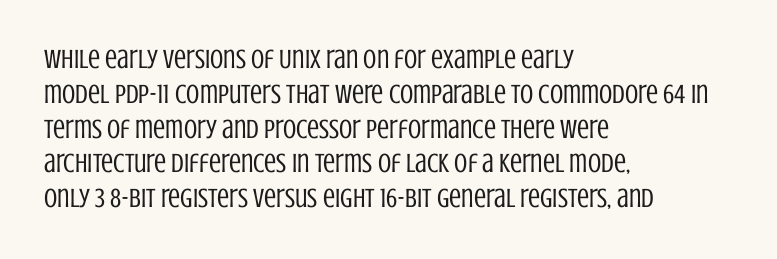
Q: Is the text bold? A: No.
Q: Is the text italic (slanted)? A: No, it is upright.
Q: Is the text underlined? A: No.
Q: How is the paragraph aligned? A: Left-aligned.
Q: Is the spacing between letters normal or unusually wide? A: Normal.
Q: Is the spacing between lines tight, normal or loose? A: Normal.
